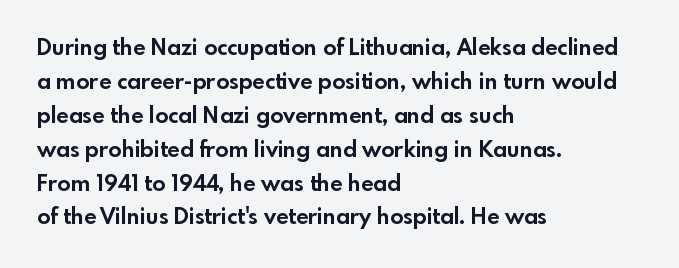
{"italic": "no", "bold": "yes", "underline": "no", "align": "left", "line_spacing": "normal", "line_spacing_ratio": 1.54, "letter_spacing": "normal", "letter_spacing_em": 0.0, "glyph_px": 22}
